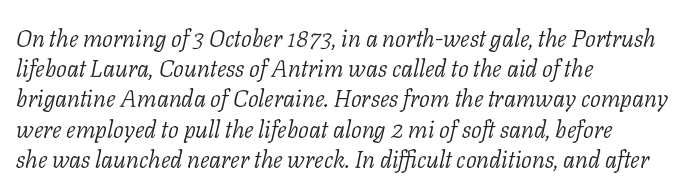
The image shows 24 px text type, italic (leaning right); set left-aligned, normal line spacing (1.26x), normal letter spacing, not underlined.
